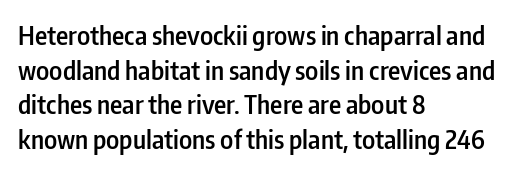
The image shows 26 px text type, upright; set left-aligned, normal line spacing (1.33x), normal letter spacing, not underlined.
